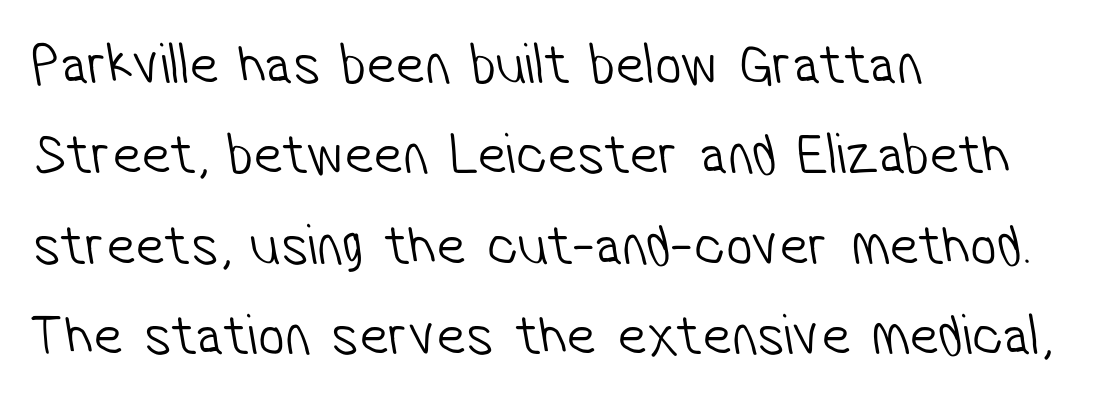
Which margin do the lines hug? The left one — the right edge is uneven. In terms of letterspacing, this is plain default setting. This rendering features lettering with no underline. The letters advance in unequal steps, a hallmark of proportional type. Font category for this specimen: sans-serif. Bold? No — there's no thickening of the strokes.
